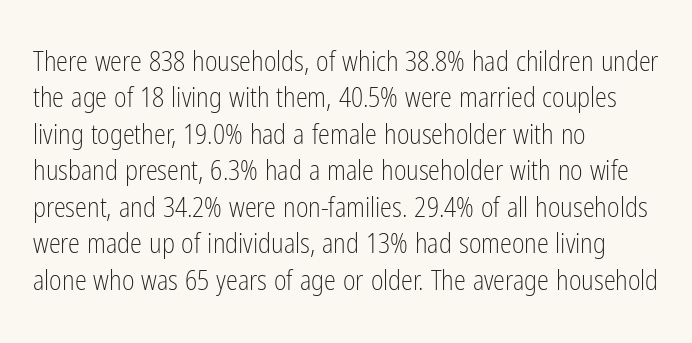
{"italic": "no", "bold": "no", "underline": "no", "align": "left", "line_spacing": "normal", "line_spacing_ratio": 1.35, "letter_spacing": "normal", "letter_spacing_em": 0.0, "glyph_px": 27}
